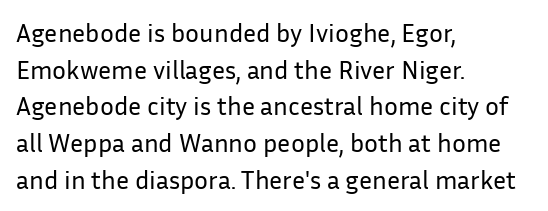
In CSS terms this would be text-align: left. The words here are not underlined. The font is comparable to plain body text, perhaps lighter. Every character sits straight up, as roman type does. The vertical gap from one line to the next is medium. Compared with typical body copy, the letter spacing here is the same.
